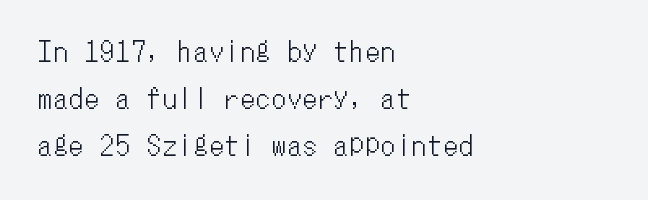
Q: Is the text italic (slanted)? A: No, it is upright.
Q: Is the text underlined? A: No.
Q: How is the paragraph aligned? A: Left-aligned.
